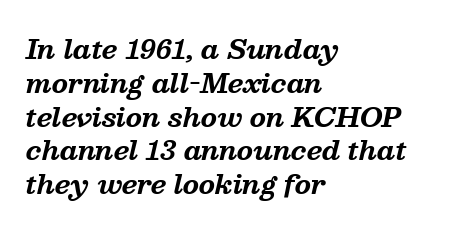
The image shows 26 px bold type, italic (leaning right); set left-aligned, normal line spacing (1.3x), normal letter spacing, not underlined.
